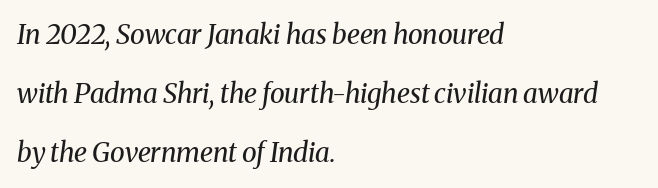
{"italic": "yes", "lean": "right", "slant_degrees": 8, "bold": "no", "underline": "no", "align": "left", "line_spacing": "loose", "line_spacing_ratio": 2.19, "letter_spacing": "normal", "letter_spacing_em": 0.0, "glyph_px": 27}
